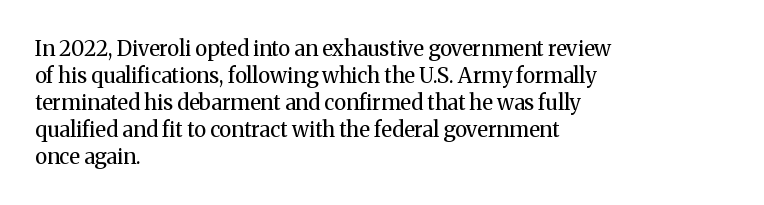
{"italic": "no", "bold": "no", "underline": "no", "align": "left", "line_spacing": "normal", "line_spacing_ratio": 1.28, "letter_spacing": "normal", "letter_spacing_em": 0.0, "glyph_px": 21}
